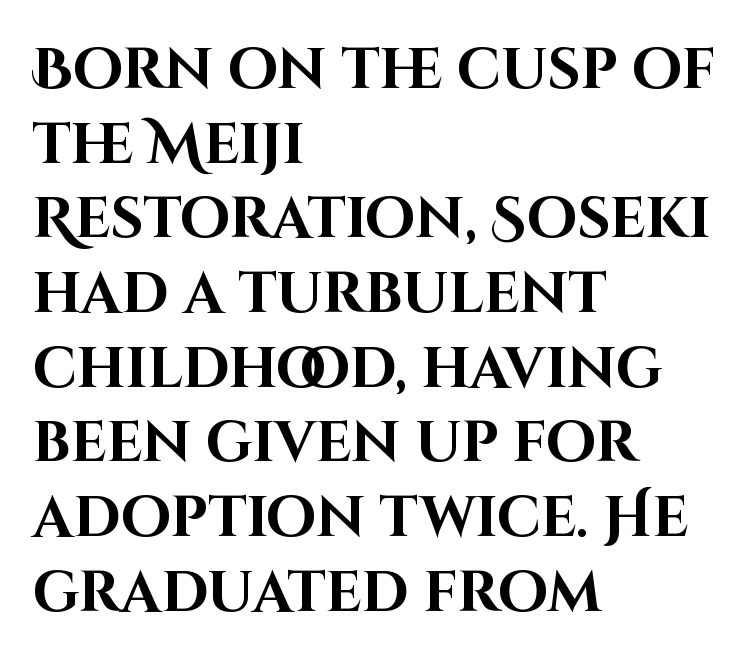
Honestly, the letter spacing is just normal — you wouldn't notice it. If you measured baseline to baseline, you'd find a middling distance. The lines in this sample share a left origin and differ only in where they stop. The letters stand upright; this is a roman face.
